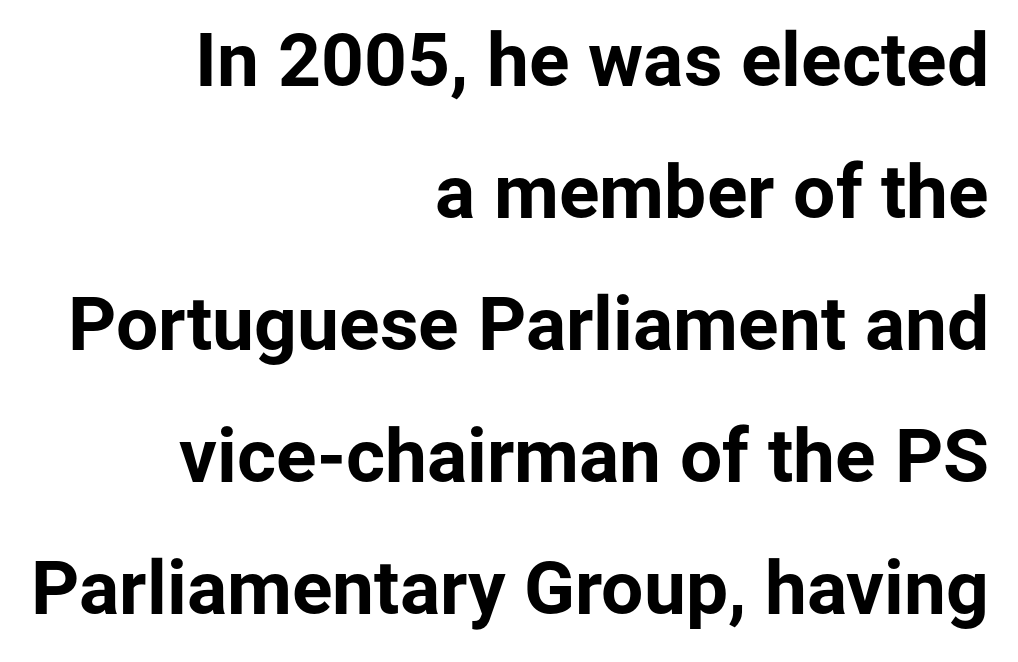
Q: Is the text bold? A: Yes.
Q: Is the text italic (slanted)? A: No, it is upright.
Q: Is the typeface a serif or a sans-serif typeface? A: Sans-serif.
Q: Is the text underlined? A: No.
Q: How is the paragraph aligned? A: Right-aligned.
Q: Is the spacing between letters normal or unusually wide? A: Normal.
Q: Width (condensed, normal, or wide)? A: Normal.
Q: Stroke contrast? A: Low.
Q: x-height? A: Medium.
Q: Monospaced? A: No.
